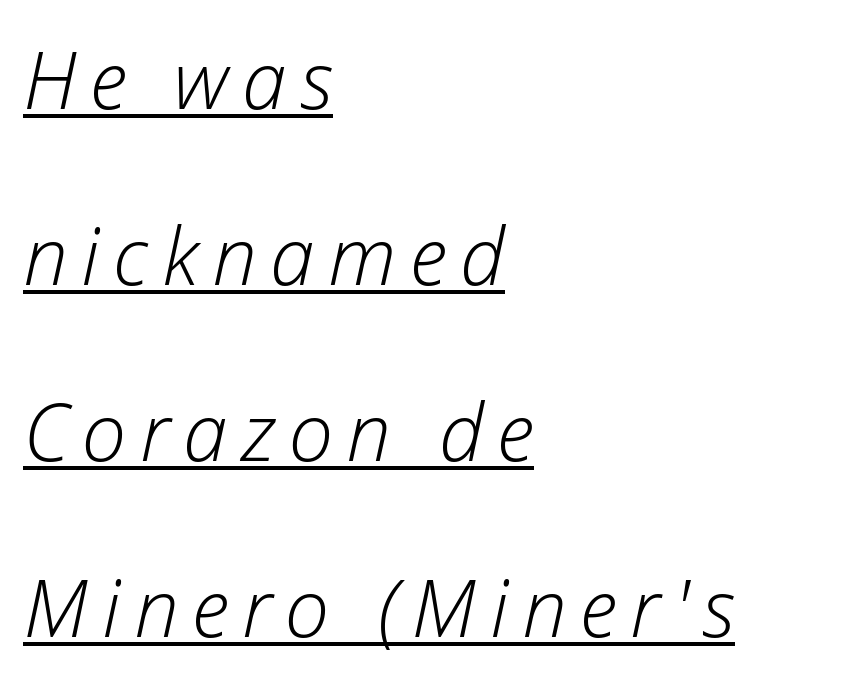
The image shows 80 px light type, italic (leaning right); set left-aligned, loose line spacing (2.2x), underlined; low stroke contrast and a medium x-height.
